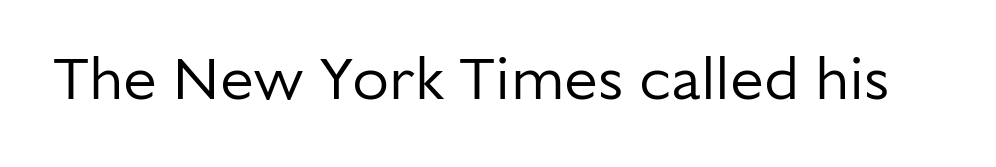
Characters remain perfectly vertical along every line. Bold? No — there's no thickening of the strokes. Serifs: no, the terminals of the letterforms are clean. Here the designer chose a conventional face with non-uniform glyph widths. Clear beneath every line of the passage.
